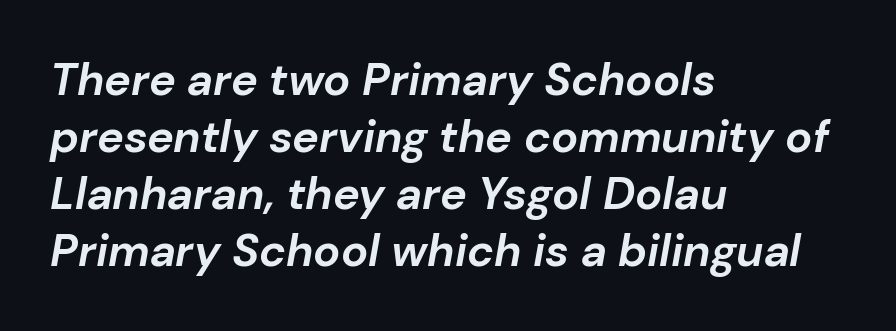
{"italic": "yes", "lean": "right", "slant_degrees": 10, "bold": "yes", "weight": "bold", "width": "normal", "stroke_contrast": "low", "x_height": "medium", "monospaced": "no", "underline": "no", "align": "left", "line_spacing": "normal", "line_spacing_ratio": 1.27, "letter_spacing": "normal", "letter_spacing_em": 0.0, "glyph_px": 45}
